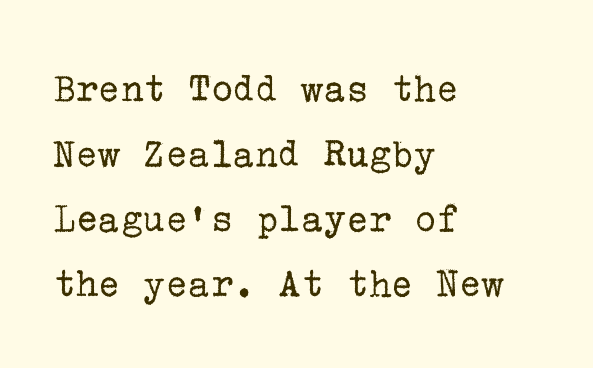
{"serif": "yes", "italic": "no", "bold": "no", "weight": "regular", "width": "normal", "stroke_contrast": "low", "x_height": "medium", "underline": "no", "align": "left", "line_spacing": "normal", "line_spacing_ratio": 1.55, "letter_spacing": "normal", "letter_spacing_em": 0.0, "glyph_px": 42}
